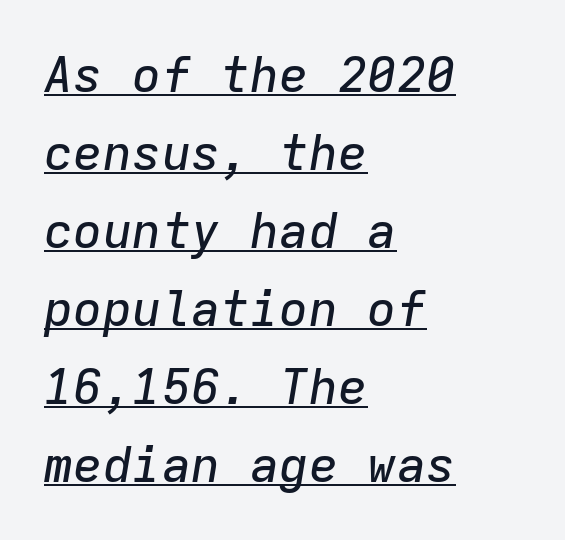
{"italic": "yes", "lean": "right", "slant_degrees": 9, "width": "normal", "stroke_contrast": "low", "x_height": "medium", "monospaced": "yes", "underline": "yes", "align": "left", "line_spacing": "normal", "line_spacing_ratio": 1.59, "letter_spacing": "normal", "letter_spacing_em": 0.0, "glyph_px": 49}
